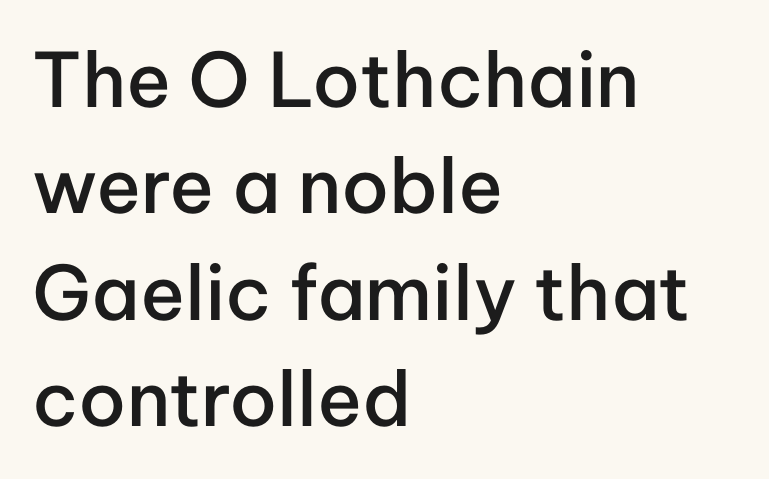
One-word summary of the alignment: left. A bit beefed up — I'd call it semibold rather than bold. Observe the ordinary spacing: letters are neighbours, not strangers. Rendered with straight, roman letterforms.
